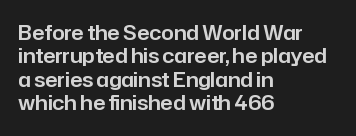
The setting favours the left margin, as ordinary paragraphs usually do. This is the regular roman posture of the typeface. Each row of text sits above clean, open space. Caption: standard tracking, unaltered.
